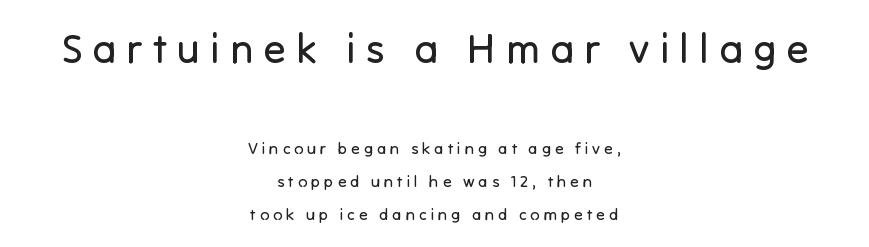
The image shows 41 px regular-weight sans-serif type, upright; set centered, loose line spacing (2.04x), unusually wide letter spacing (+0.25 em), not underlined; the first (top) block is 2.56x larger; low stroke contrast and a medium x-height.
